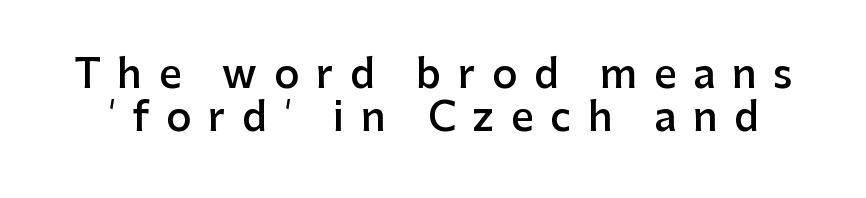
{"serif": "no", "italic": "no", "bold": "semi", "weight": "semibold", "width": "normal", "stroke_contrast": "low", "x_height": "medium", "monospaced": "no", "underline": "no", "line_spacing": "tight", "line_spacing_ratio": 1.09, "letter_spacing": "wide", "letter_spacing_em": 0.43, "glyph_px": 39}
